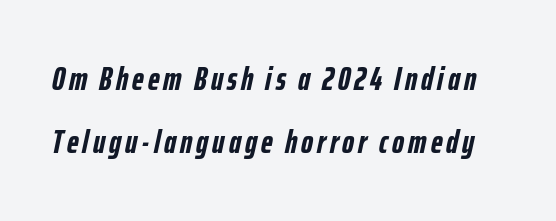
{"italic": "yes", "lean": "right", "slant_degrees": 12, "bold": "yes", "weight": "semibold", "width": "condensed", "stroke_contrast": "low", "x_height": "medium", "monospaced": "no", "underline": "no", "line_spacing": "loose", "line_spacing_ratio": 1.92, "glyph_px": 33}
